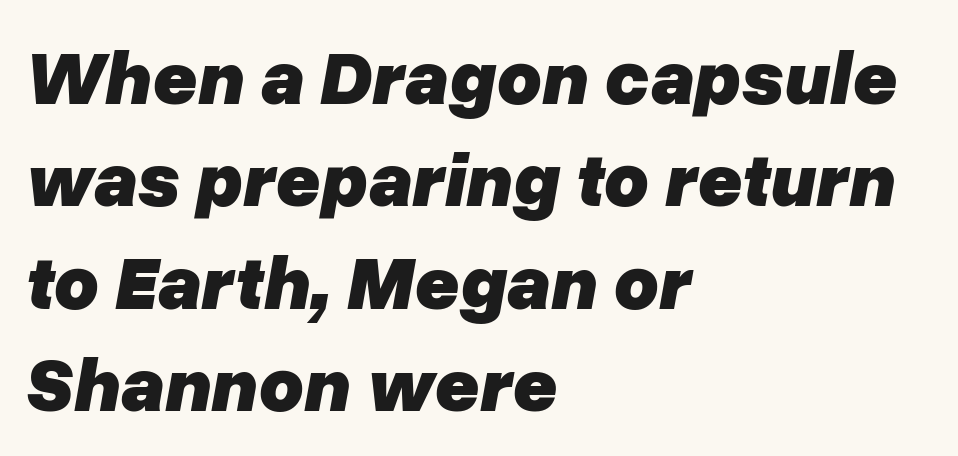
Q: Is the text bold? A: Yes.
Q: Is the text italic (slanted)? A: Yes, it leans right by about 10 degrees.
Q: Is the text underlined? A: No.
Q: How is the paragraph aligned? A: Left-aligned.
Q: Is the spacing between letters normal or unusually wide? A: Normal.
Q: Is the spacing between lines tight, normal or loose? A: Normal.
Q: Width (condensed, normal, or wide)? A: Normal.
Q: Stroke contrast? A: Low.
Q: x-height? A: Medium.
Q: Monospaced? A: No.
